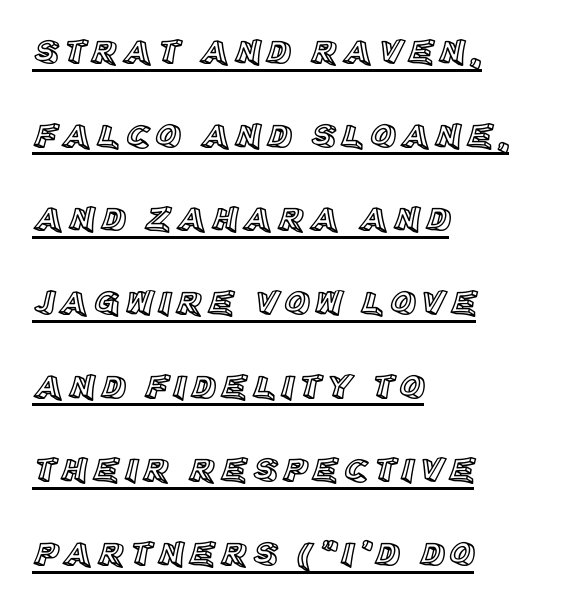
Q: Is the text italic (slanted)? A: Yes.
Q: Is the text underlined? A: Yes.
Q: How is the paragraph aligned? A: Left-aligned.
Q: Is the spacing between lines tight, normal or loose? A: Loose.
Q: Width (condensed, normal, or wide)? A: Normal.
Q: x-height? A: Large.
Q: Monospaced? A: No.
